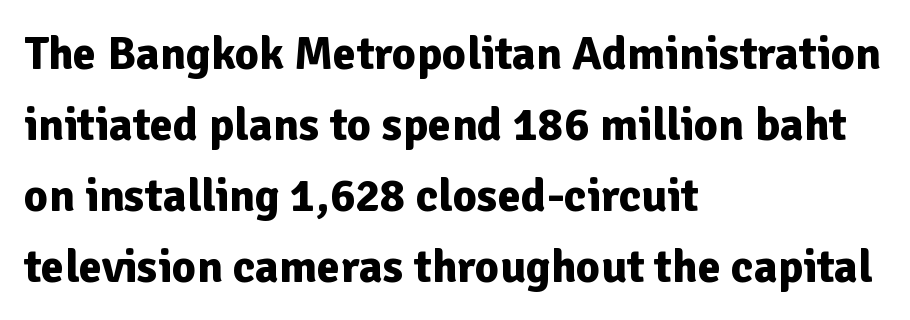
{"serif": "no", "italic": "no", "bold": "yes", "weight": "bold", "width": "normal", "stroke_contrast": "low", "x_height": "medium", "monospaced": "no", "underline": "no", "align": "left", "line_spacing": "normal", "line_spacing_ratio": 1.51, "letter_spacing": "normal", "letter_spacing_em": 0.0, "glyph_px": 47}
